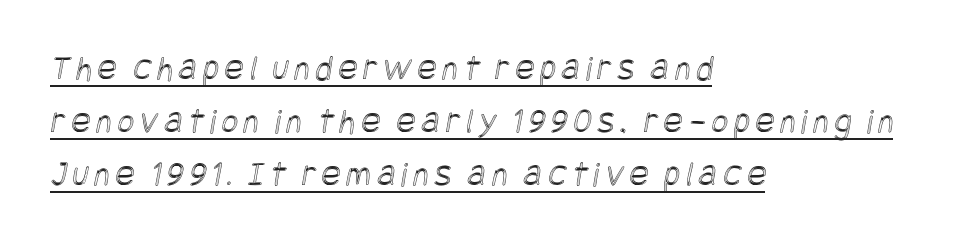
{"width": "condensed", "x_height": "large", "underline": "yes", "align": "left", "line_spacing": "normal", "line_spacing_ratio": 1.47, "glyph_px": 36}
